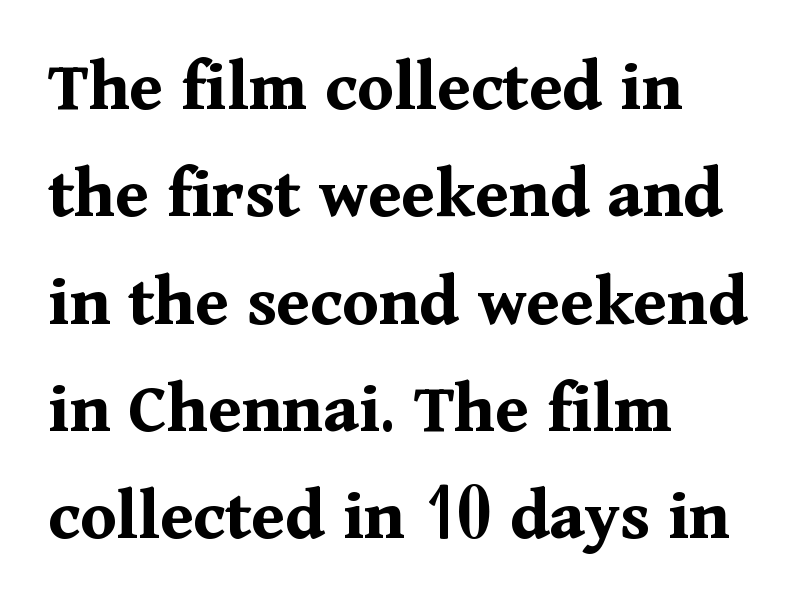
This sample is left-justified, so line endings fall wherever the words run out. The face used here is proportionally spaced, like ordinary book or web type. Upright lettering throughout. No extra tracking has been applied to these lines. In terms of letterform style, serifs are clearly present. I'd describe the lettering as bold — thick and assertive.
